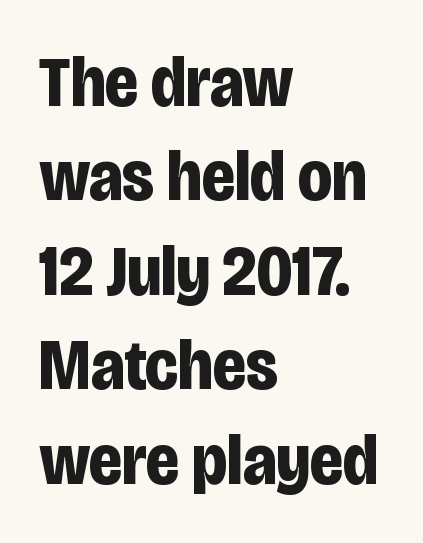
{"serif": "no", "italic": "no", "bold": "yes", "weight": "bold", "width": "condensed", "stroke_contrast": "low", "x_height": "large", "monospaced": "no", "underline": "no", "align": "left", "line_spacing": "normal", "line_spacing_ratio": 1.33, "letter_spacing": "normal", "letter_spacing_em": 0.0, "glyph_px": 71}
